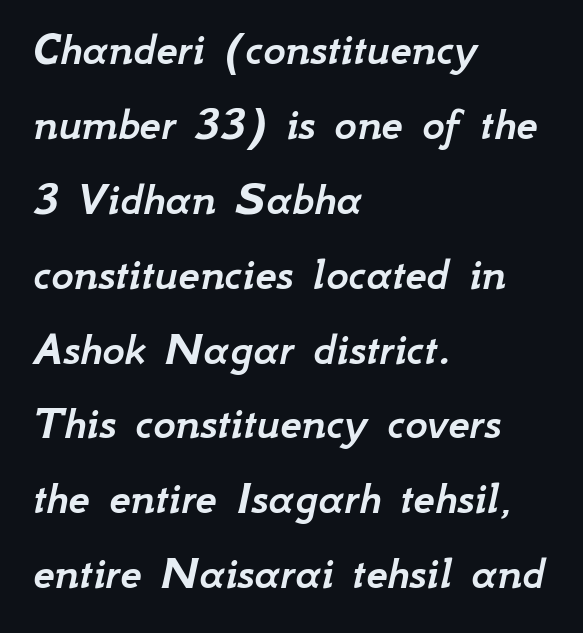
{"italic": "yes", "lean": "right", "slant_degrees": 12, "width": "normal", "stroke_contrast": "low", "x_height": "small", "monospaced": "no", "underline": "no", "align": "left", "line_spacing": "normal", "line_spacing_ratio": 1.56, "letter_spacing": "normal", "letter_spacing_em": 0.0, "glyph_px": 48}
